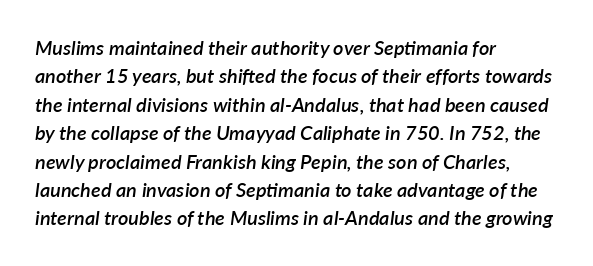
Heft: intermediate — a semibold. Honestly, the letter spacing is just normal — you wouldn't notice it. The letters are slanted; this is an italic face. Leftover space on each line is placed entirely after the last word.
